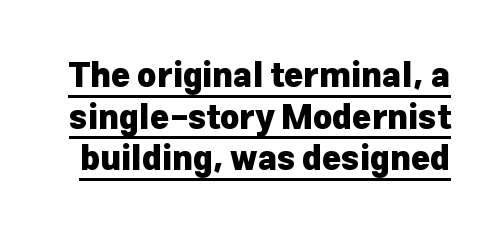
These characters rest on top of a visible drawn line. Regular leading. Honestly, the letter spacing is just normal — you wouldn't notice it. You can tell it's not italic because the verticals are truly vertical. Nothing sits at the stroke ends, so this counts as sans-serif.
